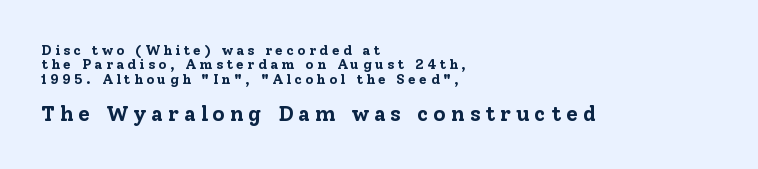
{"italic": "no", "bold": "yes", "underline": "no", "align": "left", "line_spacing": "tight", "line_spacing_ratio": 1.03, "letter_spacing": "wide", "letter_spacing_em": 0.24, "larger_block": "second", "size_ratio": 1.5, "glyph_px": 21}
